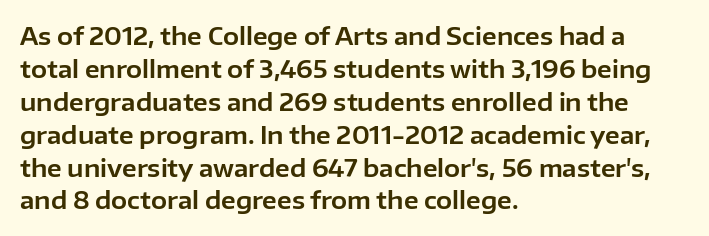
Q: Is the text italic (slanted)? A: No, it is upright.
Q: Is the text underlined? A: No.
Q: How is the paragraph aligned? A: Left-aligned.
Q: Is the spacing between letters normal or unusually wide? A: Normal.
Q: Is the spacing between lines tight, normal or loose? A: Normal.
